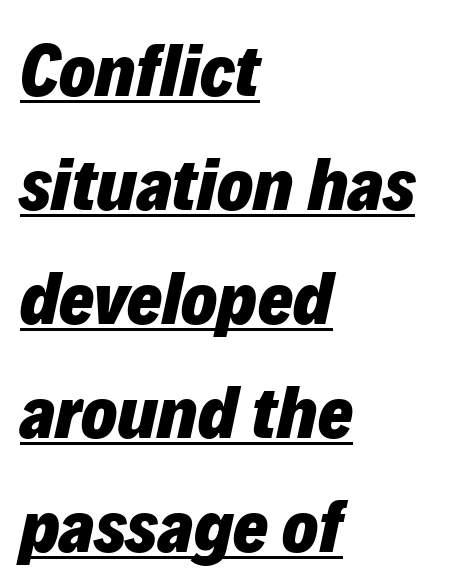
Characters are canted at an angle relative to the baseline's perpendicular. Every word sits above its own underline. A typesetter would call this leading conventional body-copy spacing. Which margin do the lines hug? The left one — the right edge is uneven. Looks like regular typesetting: each glyph gets only the width it needs. Each word holds together tightly as a unit, with standard inter-letter gaps.
